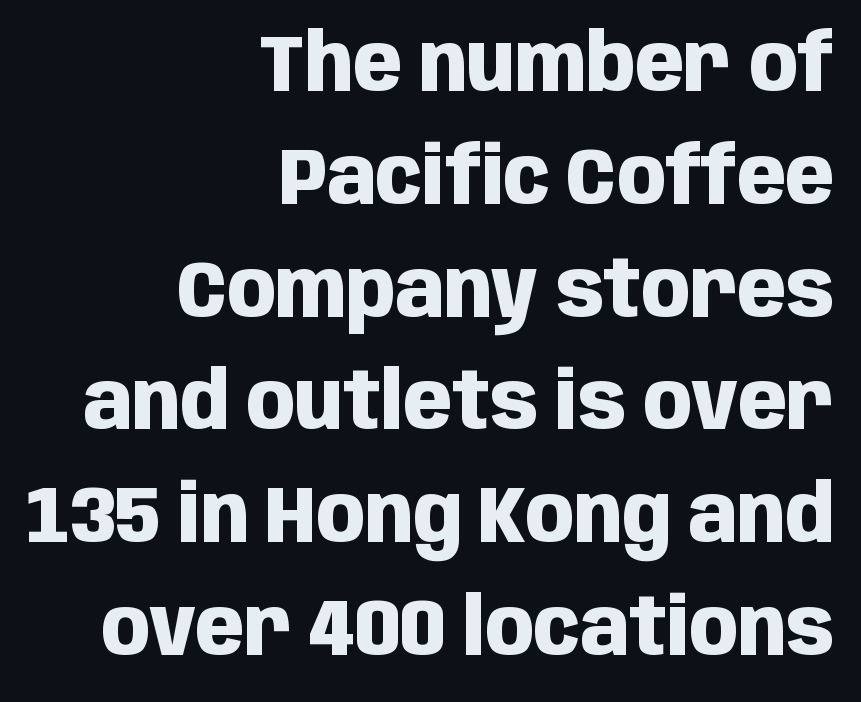
The passage shown stacks its lines at a standard gap. Note the varied advance widths — an 'i' is clearly narrower than an 'm'. Does extra space separate the letters? No, they use regular spacing. Where is the straight margin? On the right. Check where the strokes stop: nothing finishes them off — pure sans.
